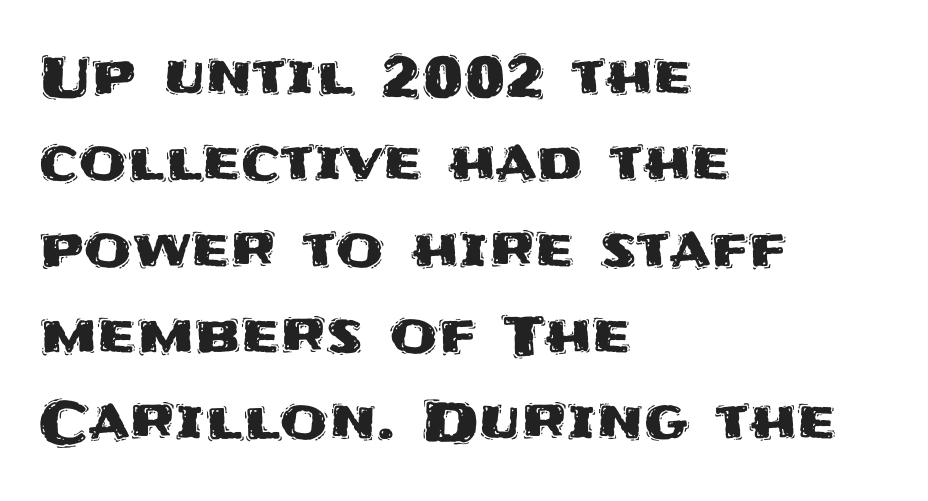
Q: Is the text italic (slanted)? A: No, it is upright.
Q: Is the typeface a serif or a sans-serif typeface? A: Sans-serif.
Q: Is the text underlined? A: No.
Q: How is the paragraph aligned? A: Left-aligned.
Q: Is the spacing between letters normal or unusually wide? A: Normal.
Q: Is the spacing between lines tight, normal or loose? A: Normal.
Q: Width (condensed, normal, or wide)? A: Normal.
Q: Stroke contrast? A: Medium.
Q: x-height? A: Large.
Q: Monospaced? A: No.
